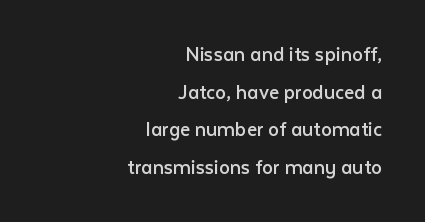
{"italic": "no", "bold": "no", "underline": "no", "align": "right", "line_spacing_ratio": 1.71, "letter_spacing": "normal", "letter_spacing_em": 0.0, "glyph_px": 22}
